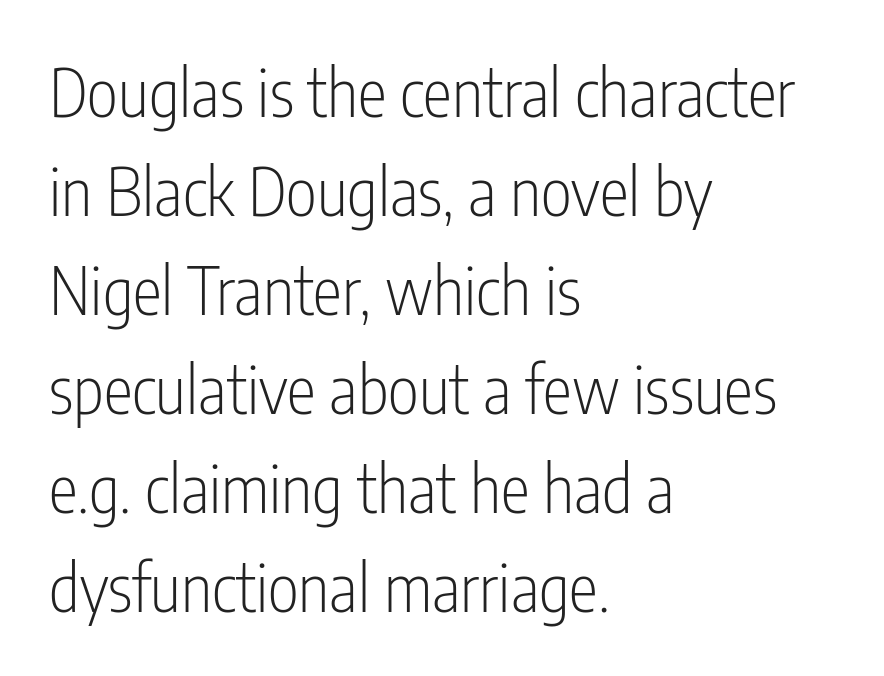
The image shows 66 px light, condensed sans-serif type, upright; set left-aligned, normal line spacing (1.5x), normal letter spacing, not underlined; low stroke contrast and a medium x-height.
